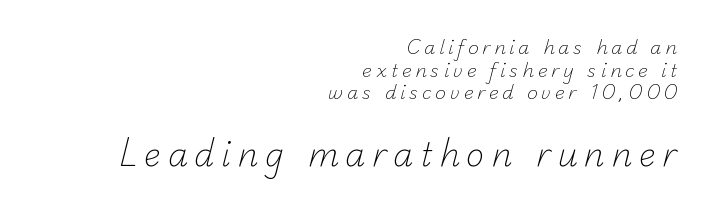
{"serif": "no", "bold": "no", "weight": "light", "width": "normal", "stroke_contrast": "low", "x_height": "small", "monospaced": "no", "underline": "no", "align": "right", "line_spacing": "normal", "line_spacing_ratio": 1.26, "letter_spacing": "wide", "letter_spacing_em": 0.21, "larger_block": "second", "size_ratio": 1.78, "glyph_px": 32}
